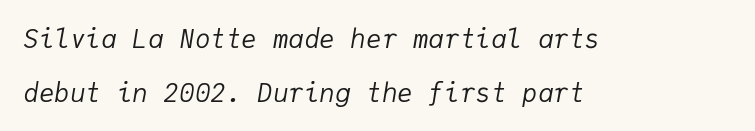
Counters stay open thanks to moderate or lighter strokes. Honestly, there is no underline to notice here at all. What's the leading like? Stretched, with rows far apart. Compared with a centered layout, this one pins lines to the left instead. There's an unmistakable incline to the writing here. The type is set solid horizontally, with unmodified tracking.
